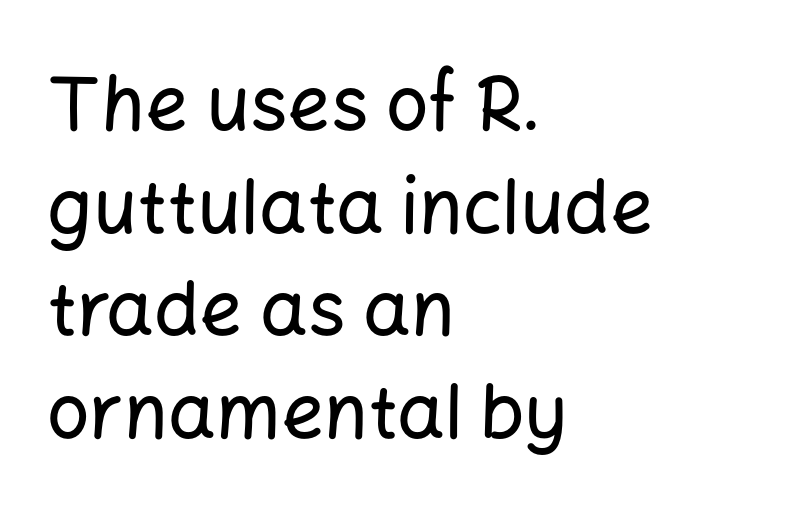
Q: Is the text italic (slanted)? A: No, it is upright.
Q: Is the typeface a serif or a sans-serif typeface? A: Sans-serif.
Q: Is the text underlined? A: No.
Q: How is the paragraph aligned? A: Left-aligned.
Q: Is the spacing between letters normal or unusually wide? A: Normal.
Q: Is the spacing between lines tight, normal or loose? A: Normal.
Q: Width (condensed, normal, or wide)? A: Normal.
Q: Stroke contrast? A: Low.
Q: x-height? A: Medium.
Q: Monospaced? A: No.
